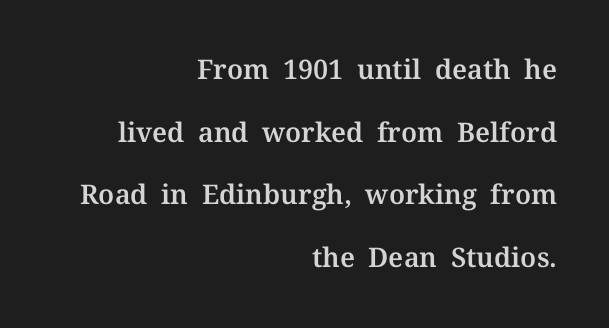
The image shows 27 px text type, upright; set right-aligned, loose line spacing (2.32x), normal letter spacing, not underlined.
